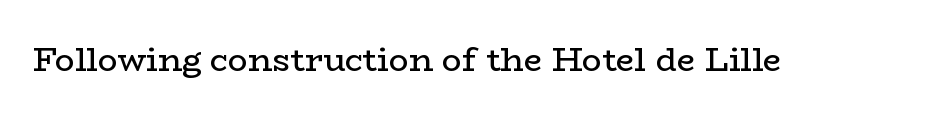
The typeface has the unassuming heft of standard copy or less. Spacing verdict: proportional, widths tailored to each character. The passage shown has conventional tracking throughout. A typesetter would label this face a serif. The letters stand upright; this is a roman face. Quick note: underline off.
